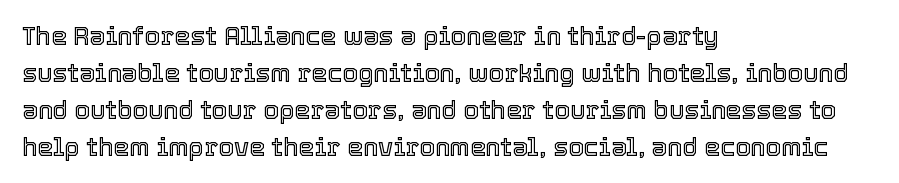
The image shows 25 px text type, upright; set left-aligned, normal line spacing (1.48x), normal letter spacing, not underlined.
